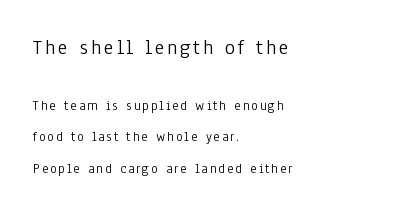
Q: Is the text bold? A: No.
Q: Is the text italic (slanted)? A: No, it is upright.
Q: Is the text underlined? A: No.
Q: How is the paragraph aligned? A: Left-aligned.
Q: Is the spacing between lines tight, normal or loose? A: Loose.
Q: Which block of text is set in a larger size, the first (top) or the second (bottom)? A: The first (top) one.
